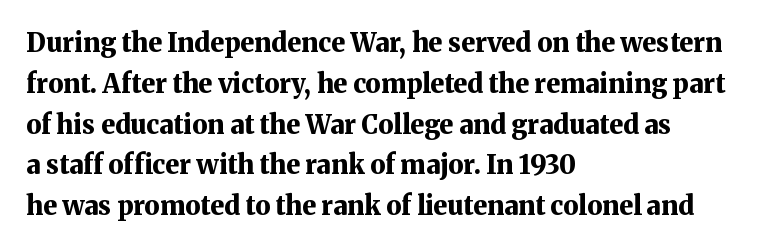
A dark, heavy texture on the line: the type is bold. Characters follow at the spacing the type designer built in. The designer left line spacing at the default. Unmarked baselines from the first word to the last. Posture: vertical.
